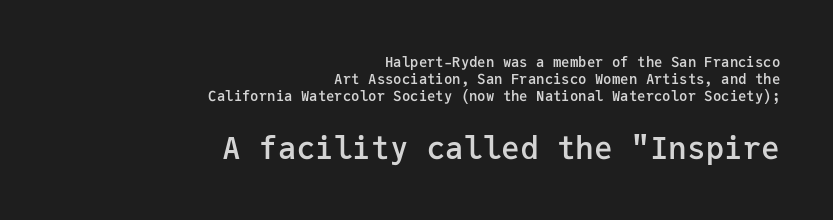
{"serif": "no", "italic": "no", "bold": "semi", "weight": "semibold", "width": "normal", "stroke_contrast": "low", "x_height": "medium", "monospaced": "yes", "underline": "no", "align": "right", "line_spacing_ratio": 1.23, "letter_spacing": "normal", "letter_spacing_em": 0.0, "larger_block": "second", "size_ratio": 2.21, "glyph_px": 31}
